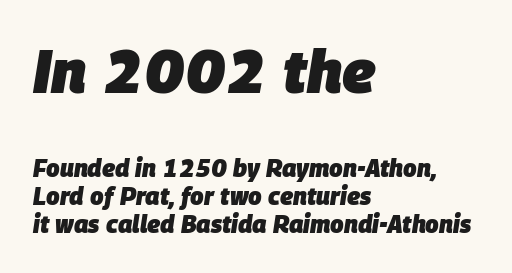
Q: Is the text bold? A: Yes.
Q: Is the text italic (slanted)? A: Yes, it leans right by about 9 degrees.
Q: Is the text underlined? A: No.
Q: How is the paragraph aligned? A: Left-aligned.
Q: Is the spacing between letters normal or unusually wide? A: Normal.
Q: Which block of text is set in a larger size, the first (top) or the second (bottom)? A: The first (top) one.
Q: Width (condensed, normal, or wide)? A: Normal.
Q: Stroke contrast? A: Low.
Q: x-height? A: Large.
Q: Monospaced? A: No.
